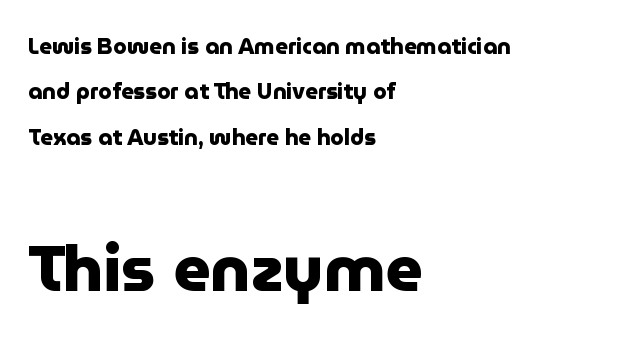
{"serif": "no", "italic": "no", "bold": "yes", "weight": "heavy", "width": "normal", "stroke_contrast": "low", "x_height": "medium", "monospaced": "no", "underline": "no", "align": "left", "line_spacing": "loose", "line_spacing_ratio": 2.06, "letter_spacing": "normal", "letter_spacing_em": 0.0, "larger_block": "second", "size_ratio": 2.95, "glyph_px": 65}
